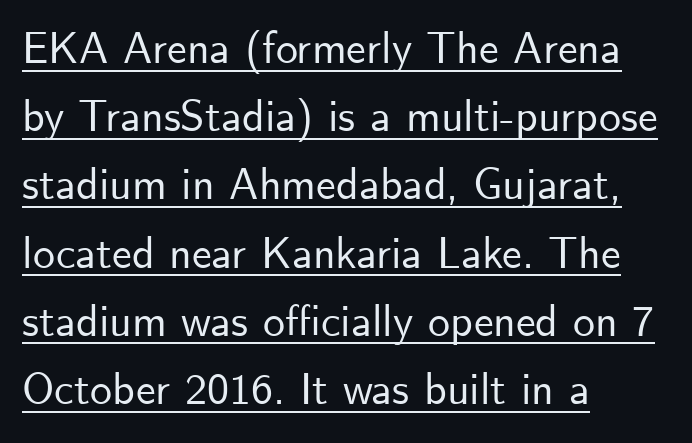
Q: Is the text italic (slanted)? A: No, it is upright.
Q: Is the typeface a serif or a sans-serif typeface? A: Sans-serif.
Q: Is the text underlined? A: Yes.
Q: How is the paragraph aligned? A: Left-aligned.
Q: Is the spacing between letters normal or unusually wide? A: Normal.
Q: Is the spacing between lines tight, normal or loose? A: Normal.
Q: Width (condensed, normal, or wide)? A: Normal.
Q: Stroke contrast? A: Low.
Q: x-height? A: Small.
Q: Monospaced? A: No.
